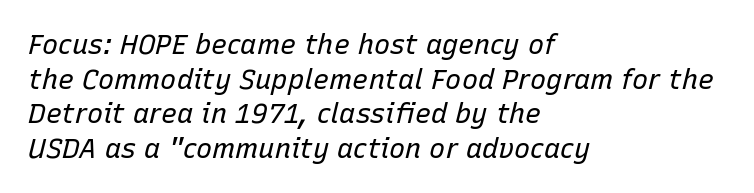
Q: Is the text bold? A: No.
Q: Is the text italic (slanted)? A: Yes, it leans right by about 15 degrees.
Q: Is the text underlined? A: No.
Q: How is the paragraph aligned? A: Left-aligned.
Q: Is the spacing between letters normal or unusually wide? A: Normal.
Q: Is the spacing between lines tight, normal or loose? A: Normal.
